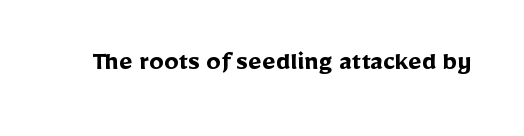
Q: Is the text bold? A: Yes.
Q: Is the text italic (slanted)? A: No, it is upright.
Q: Is the typeface a serif or a sans-serif typeface? A: Sans-serif.
Q: Is the text underlined? A: No.
Q: Is the spacing between letters normal or unusually wide? A: Normal.
Q: Width (condensed, normal, or wide)? A: Normal.
Q: Stroke contrast? A: Low.
Q: x-height? A: Medium.
Q: Monospaced? A: No.
